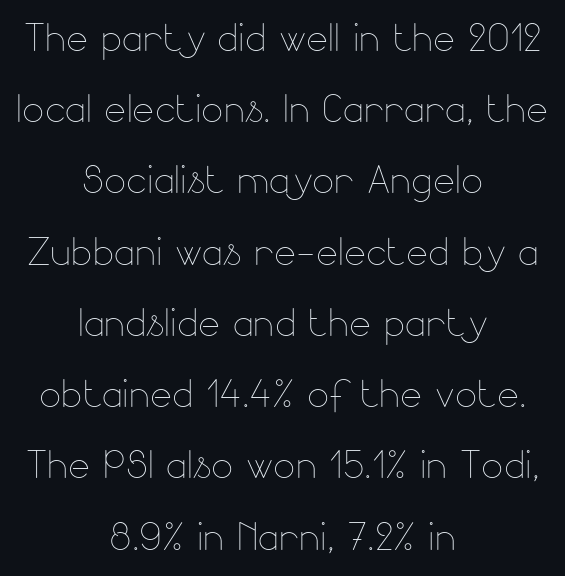
Q: Is the text bold? A: No.
Q: Is the text italic (slanted)? A: No, it is upright.
Q: Is the text underlined? A: No.
Q: How is the paragraph aligned? A: Centered.
Q: Is the spacing between letters normal or unusually wide? A: Normal.
Q: Is the spacing between lines tight, normal or loose? A: Normal.
Q: Width (condensed, normal, or wide)? A: Normal.
Q: Stroke contrast? A: Low.
Q: x-height? A: Small.
Q: Monospaced? A: No.
